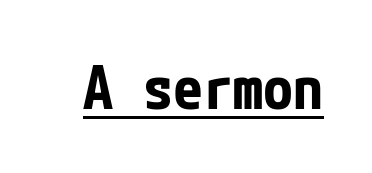
The image shows 60 px bold, condensed sans-serif type, upright; set normal letter spacing, underlined; low stroke contrast and a medium x-height.
